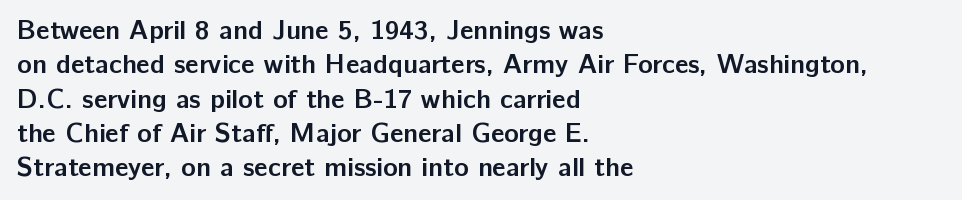
{"italic": "no", "bold": "yes", "underline": "no", "align": "left", "line_spacing": "normal", "line_spacing_ratio": 1.27, "letter_spacing": "normal", "letter_spacing_em": 0.0, "glyph_px": 27}
